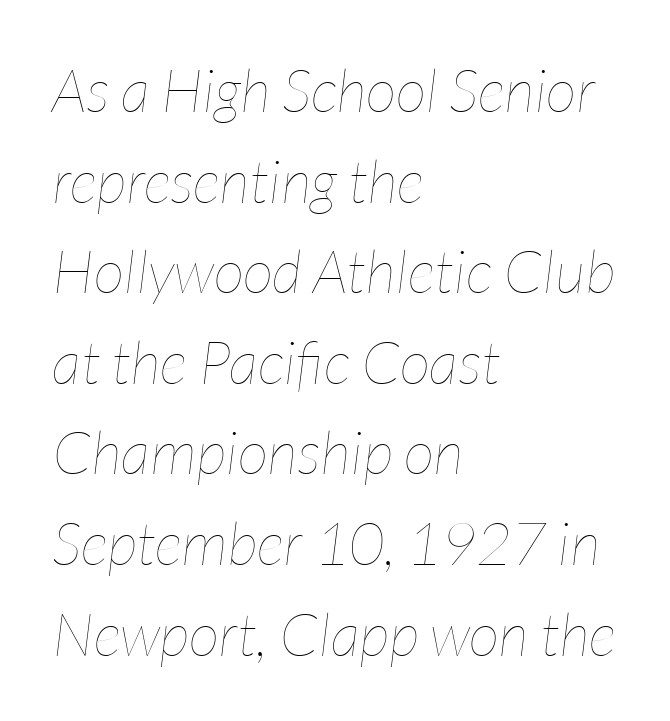
{"italic": "yes", "lean": "right", "slant_degrees": 7, "bold": "no", "weight": "thin", "width": "condensed", "stroke_contrast": "low", "x_height": "medium", "monospaced": "no", "underline": "no", "align": "left", "line_spacing": "normal", "line_spacing_ratio": 1.51, "letter_spacing": "normal", "letter_spacing_em": 0.0, "glyph_px": 60}
